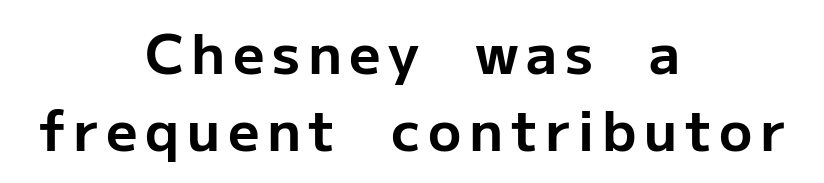
{"serif": "no", "italic": "no", "bold": "yes", "weight": "bold", "width": "normal", "stroke_contrast": "low", "x_height": "medium", "monospaced": "no", "underline": "no", "align": "center", "line_spacing": "normal", "line_spacing_ratio": 1.4, "glyph_px": 55}
